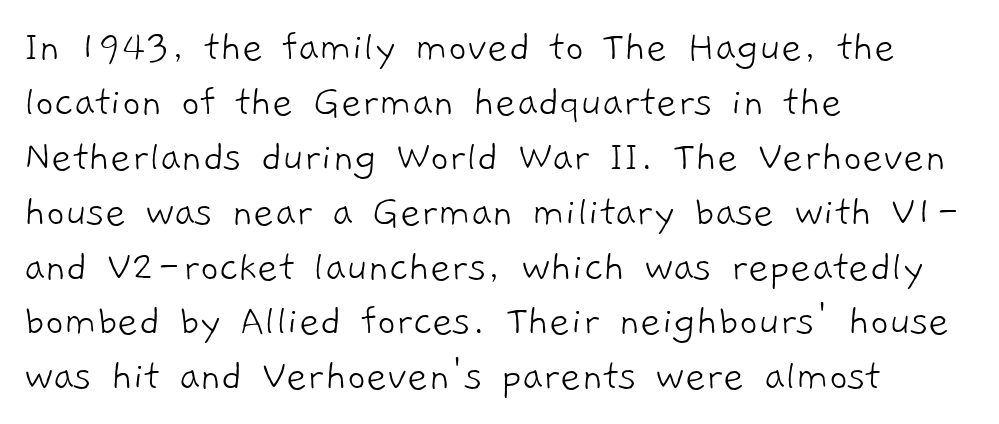
The image shows 45 px light sans-serif type; set left-aligned, line spacing 1.22x, normal letter spacing, not underlined; low stroke contrast and a medium x-height.
